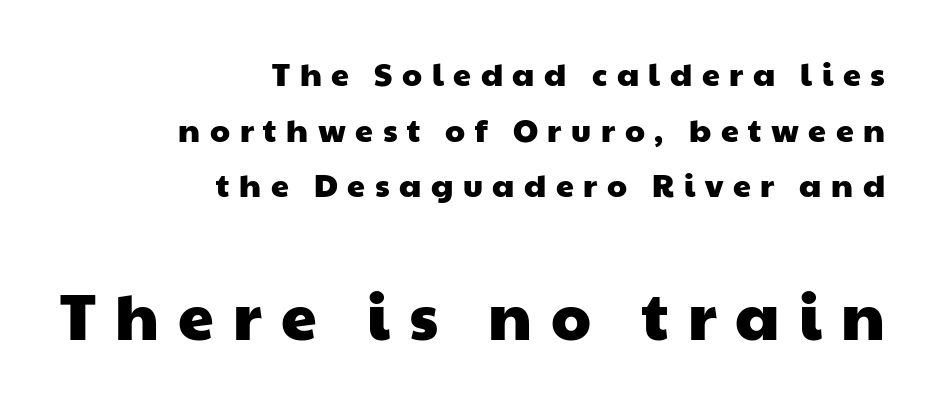
The rendering anchors every line to the right-hand side. The passage shown is typeset with a sans-serif family. Substantial extra tracking has been applied to these lines. Has an underline been added? It has not. The passage shown begins with its smaller block and ends with its larger one.
